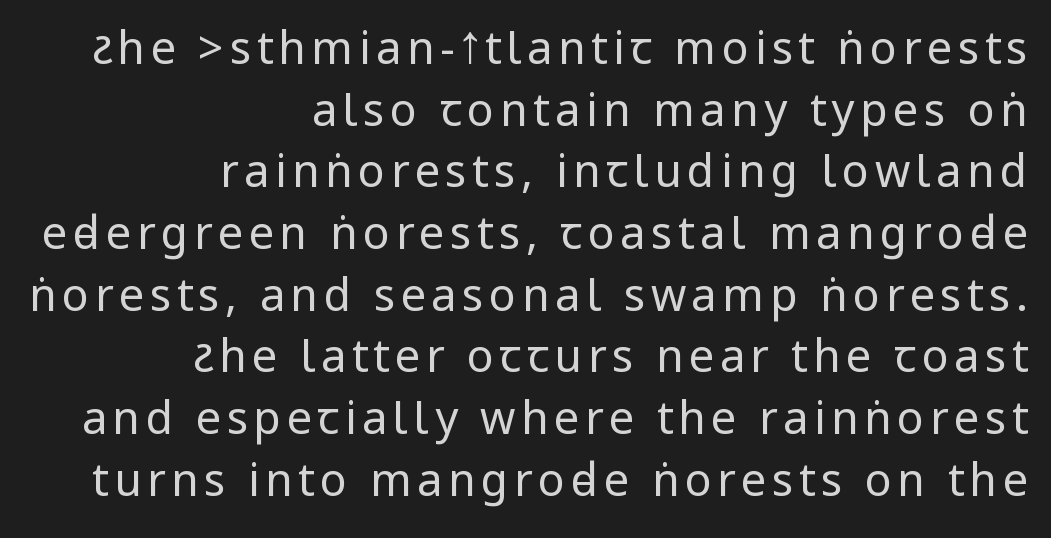
Q: Is the text bold? A: No.
Q: Is the text italic (slanted)? A: No, it is upright.
Q: Is the typeface a serif or a sans-serif typeface? A: Sans-serif.
Q: Is the text underlined? A: No.
Q: How is the paragraph aligned? A: Right-aligned.
Q: Is the spacing between lines tight, normal or loose? A: Normal.
Q: Width (condensed, normal, or wide)? A: Condensed.
Q: Stroke contrast? A: Low.
